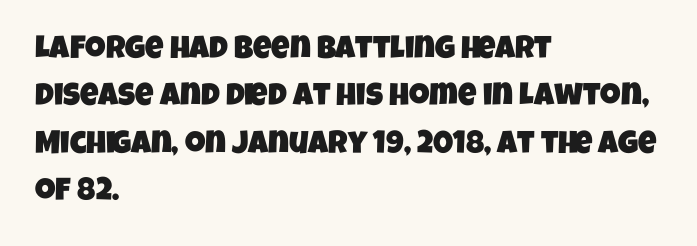
Q: Is the typeface a serif or a sans-serif typeface? A: Sans-serif.
Q: Is the text underlined? A: No.
Q: How is the paragraph aligned? A: Left-aligned.
Q: Is the spacing between letters normal or unusually wide? A: Normal.
Q: Is the spacing between lines tight, normal or loose? A: Normal.
Q: Width (condensed, normal, or wide)? A: Condensed.
Q: Stroke contrast? A: Low.
Q: x-height? A: Large.
Q: Monospaced? A: No.
